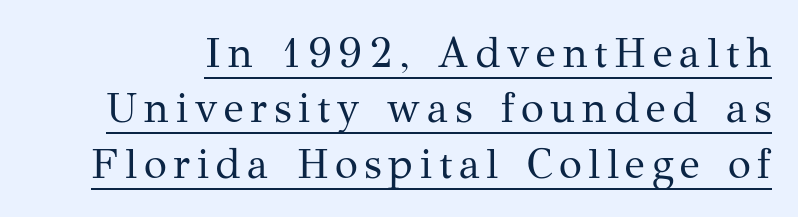
The passage shown is typed in a proportional face where columns would drift. A typographer would call this underscored text. A typesetter would mark this as roman, not italic. Summary of vertical rhythm: regular, with standard interline spacing. The letters carry serifs — small finishing strokes at the ends of their stems. The face looks like a standard text weight, possibly lighter.
